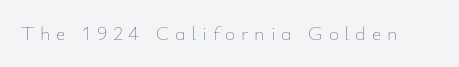
{"italic": "no", "bold": "no", "underline": "no", "letter_spacing": "wide", "letter_spacing_em": 0.29, "glyph_px": 20}
